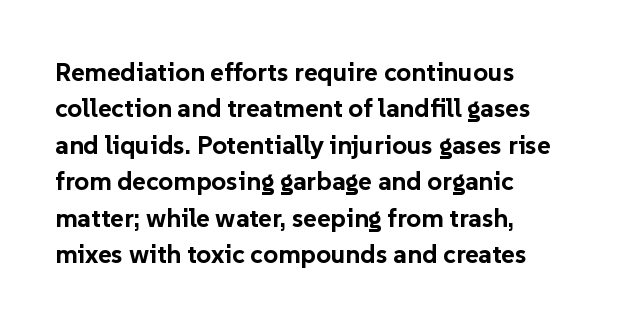
Characters remain perfectly vertical along every line. The passage is arranged the way most books set body copy — flush left. These lines sit exactly where default settings would place them. Nobody touched the tracking dial on this one. Descender tails drop into unmarked territory. Is the type bold? Yes — the strokes are clearly thick and heavy.
